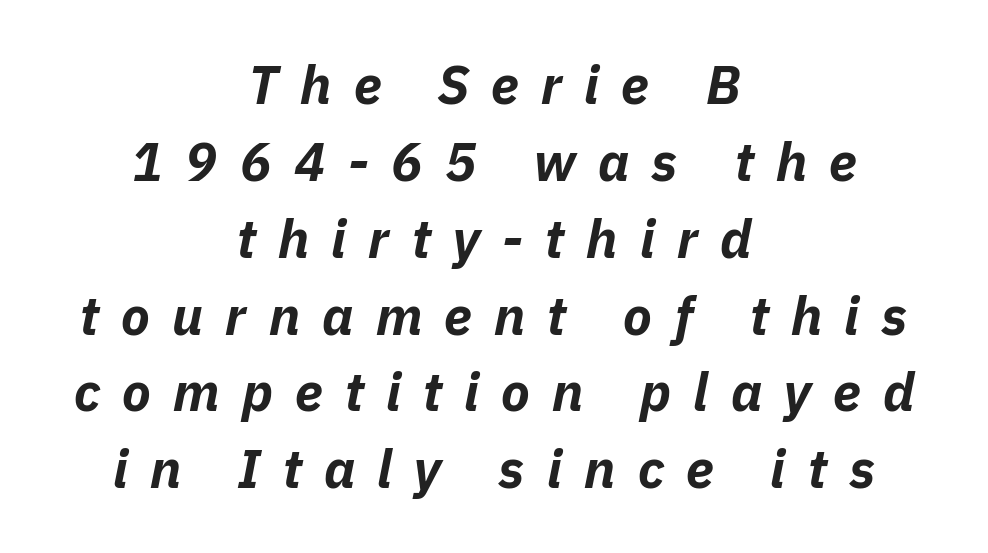
{"italic": "yes", "lean": "right", "slant_degrees": 11, "bold": "yes", "weight": "bold", "width": "normal", "stroke_contrast": "low", "x_height": "medium", "monospaced": "no", "underline": "no", "align": "center", "line_spacing": "normal", "line_spacing_ratio": 1.45, "letter_spacing": "wide", "letter_spacing_em": 0.42, "glyph_px": 53}
